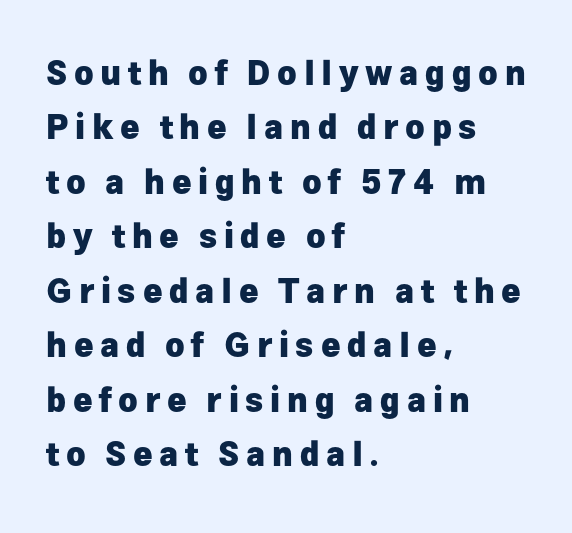
Does the weight exceed regular? Yes, all the way to bold. When letters stand straight like this, we call the style roman or upright. A bare baseline throughout the passage. Check where the strokes stop: nothing finishes them off — pure sans. Here the designer chose a conventional face with non-uniform glyph widths. Vertically, the passage feels balanced, rows spaced as you'd expect.
